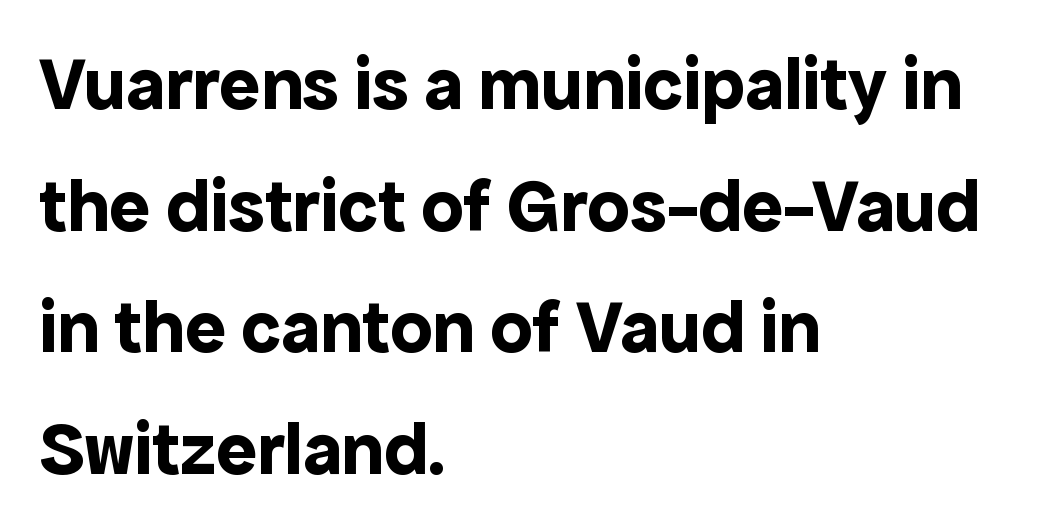
{"serif": "no", "italic": "no", "bold": "yes", "weight": "bold", "width": "normal", "x_height": "medium", "monospaced": "no", "underline": "no", "align": "left", "line_spacing": "normal", "line_spacing_ratio": 1.6, "letter_spacing": "normal", "letter_spacing_em": 0.0, "glyph_px": 76}
